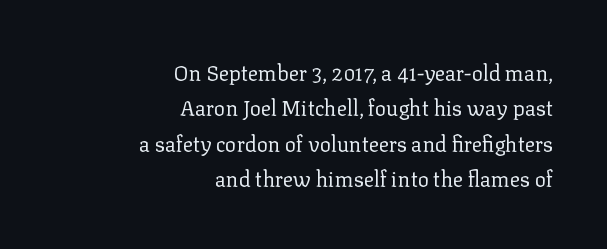
{"italic": "no", "bold": "no", "underline": "no", "align": "right", "line_spacing": "normal", "line_spacing_ratio": 1.69, "letter_spacing": "normal", "letter_spacing_em": 0.0, "glyph_px": 21}
